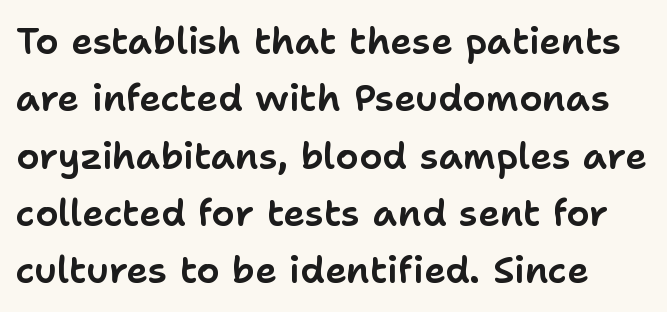
{"serif": "no", "italic": "no", "width": "normal", "stroke_contrast": "low", "x_height": "medium", "monospaced": "no", "underline": "no", "line_spacing": "normal", "line_spacing_ratio": 1.55, "letter_spacing": "normal", "letter_spacing_em": 0.0, "glyph_px": 37}
